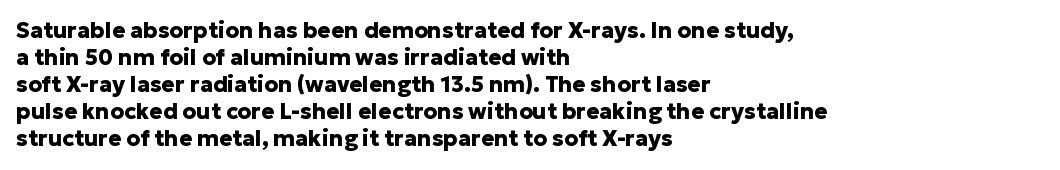
Q: Is the text bold? A: Yes.
Q: Is the text italic (slanted)? A: No, it is upright.
Q: Is the text underlined? A: No.
Q: How is the paragraph aligned? A: Left-aligned.
Q: Is the spacing between letters normal or unusually wide? A: Normal.
